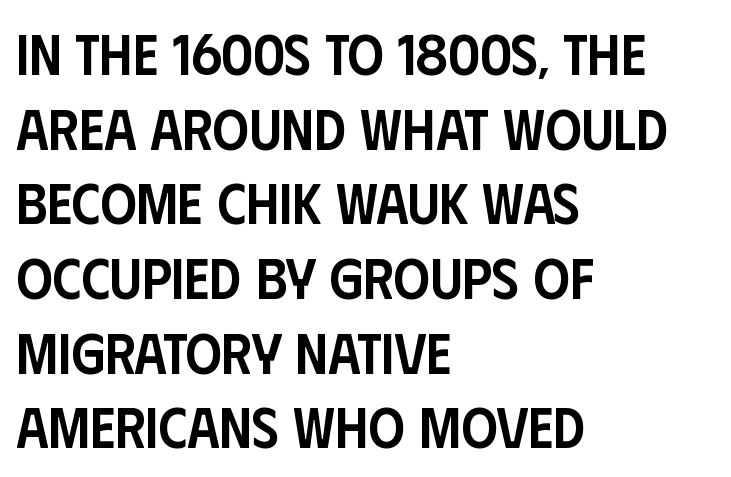
{"serif": "no", "italic": "no", "bold": "semi", "weight": "semibold", "width": "condensed", "stroke_contrast": "low", "x_height": "large", "monospaced": "no", "underline": "no", "align": "left", "line_spacing": "normal", "line_spacing_ratio": 1.31, "letter_spacing": "normal", "letter_spacing_em": 0.0, "glyph_px": 57}
